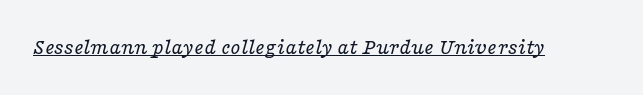
Style check: oblique. Counters stay open thanks to moderate or lighter strokes. Observe the ordinary spacing: letters are neighbours, not strangers. Check the space under the baseline: a stroke is drawn there.
